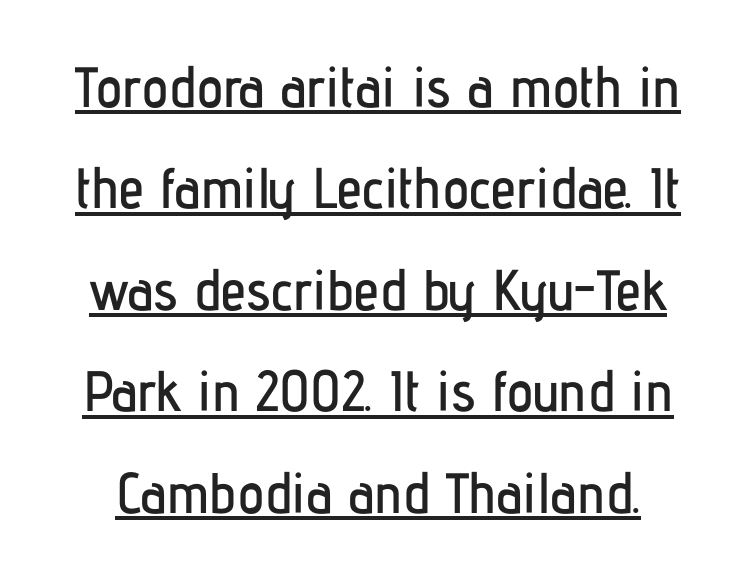
Somebody hit Ctrl+U on this one — the words are underlined. Note the varied advance widths — an 'i' is clearly narrower than an 'm'. Regarding serifs, this sample does without them. There is no visible air inserted between adjacent glyphs. Nope, not italic — everything's standing straight.
